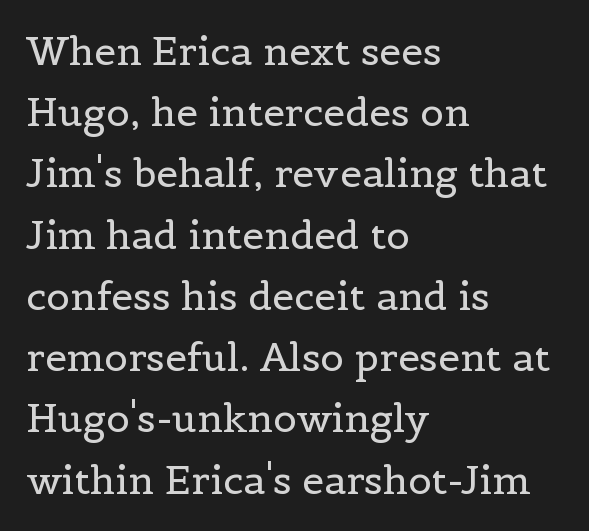
Q: Is the text bold? A: No.
Q: Is the text italic (slanted)? A: No, it is upright.
Q: Is the typeface a serif or a sans-serif typeface? A: Serif.
Q: Is the text underlined? A: No.
Q: How is the paragraph aligned? A: Left-aligned.
Q: Is the spacing between letters normal or unusually wide? A: Normal.
Q: Is the spacing between lines tight, normal or loose? A: Normal.
Q: Width (condensed, normal, or wide)? A: Normal.
Q: x-height? A: Medium.
Q: Monospaced? A: No.
